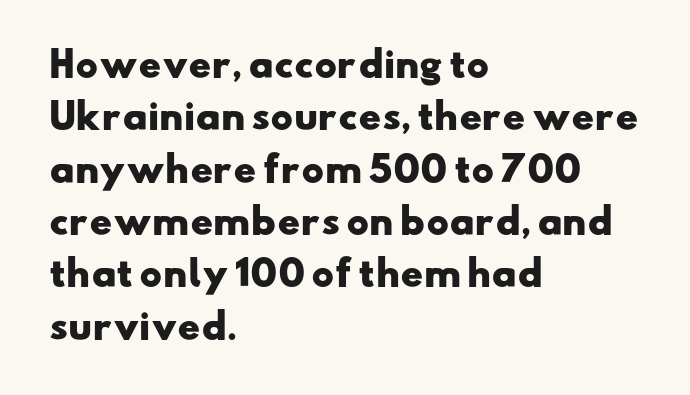
Q: Is the text bold? A: Yes.
Q: Is the typeface a serif or a sans-serif typeface? A: Sans-serif.
Q: Is the text underlined? A: No.
Q: How is the paragraph aligned? A: Left-aligned.
Q: Is the spacing between letters normal or unusually wide? A: Normal.
Q: Is the spacing between lines tight, normal or loose? A: Normal.
Q: Width (condensed, normal, or wide)? A: Wide.
Q: Stroke contrast? A: Low.
Q: x-height? A: Small.
Q: Monospaced? A: No.
